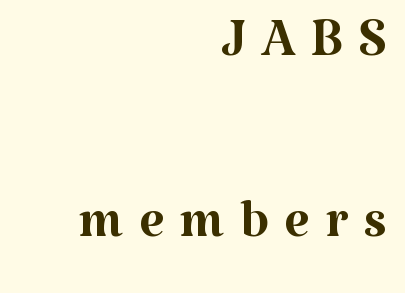
Q: Is the text bold? A: No.
Q: Is the text italic (slanted)? A: No, it is upright.
Q: Is the typeface a serif or a sans-serif typeface? A: Serif.
Q: Is the text underlined? A: No.
Q: How is the paragraph aligned? A: Right-aligned.
Q: Is the spacing between letters normal or unusually wide? A: Unusually wide.
Q: Is the spacing between lines tight, normal or loose? A: Loose.
Q: Width (condensed, normal, or wide)? A: Normal.
Q: Stroke contrast? A: Medium.
Q: x-height? A: Medium.
Q: Monospaced? A: No.
